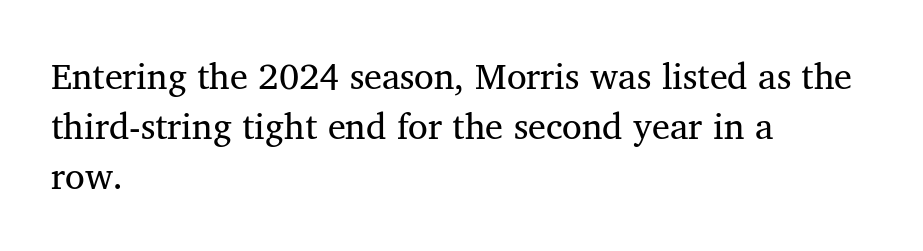
The image shows 36 px regular-weight serif type; set left-aligned, normal line spacing (1.39x), normal letter spacing, not underlined; medium stroke contrast and a medium x-height.
